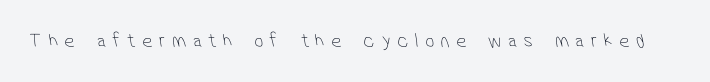
Caption: face not bold, strokes unweighted. Descenders are the only things crossing below the line. Someone cranked the tracking dial way up on this one.
